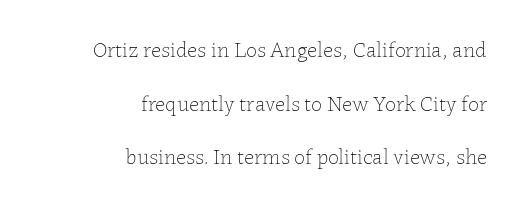
Q: Is the text bold? A: No.
Q: Is the text italic (slanted)? A: No, it is upright.
Q: Is the text underlined? A: No.
Q: How is the paragraph aligned? A: Right-aligned.
Q: Is the spacing between letters normal or unusually wide? A: Normal.
Q: Is the spacing between lines tight, normal or loose? A: Loose.
